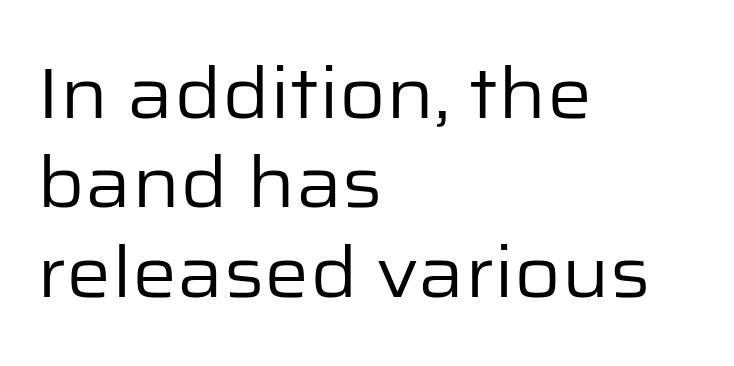
The image shows 71 px regular-weight sans-serif type, upright; set left-aligned, normal line spacing (1.26x), normal letter spacing, not underlined; low stroke contrast and a medium x-height.
